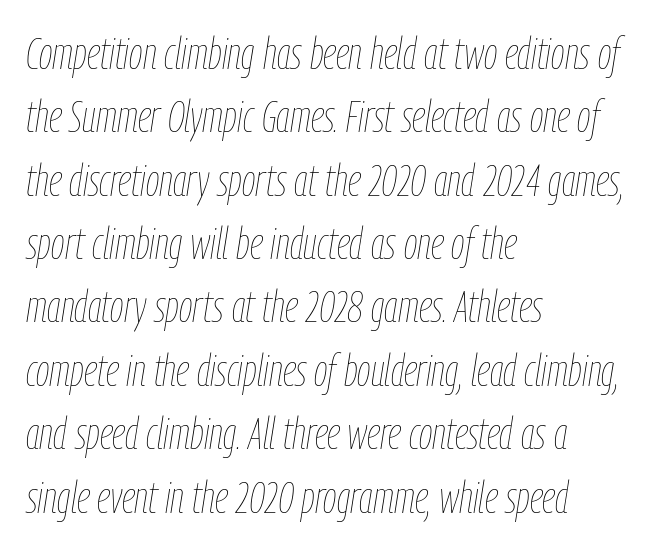
The words here are not underlined. Here the glyphs are tracked normally, forming tight word shapes. This is not heavy type; no bold has been used. The letters are slanted; this is an italic face. One glance says typical: line gaps are just what's usual.
